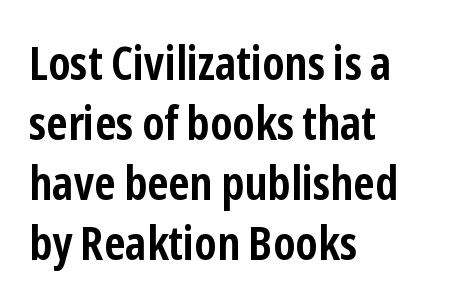
Letterform terminals end flat and unadorned throughout the passage. What's the leading like? Ordinary, nothing unusual. If you drew a ruler down the left edge, every line would touch it. The letters sit at their default tracking, neither squeezed nor spread. The specimen reads as upright at a glance.
